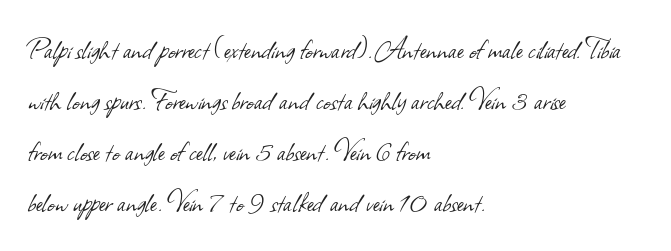
This block has exactly the height ordinary leading produces. A typesetter would call this proportional, since set widths differ per character. Think standard paragraph weight, or any step lighter than that. Visually the block forms a straight wall on the left and a jagged coastline on the right. Quick note: underline off. Spacing between characters is what you'd get straight out of the box.
